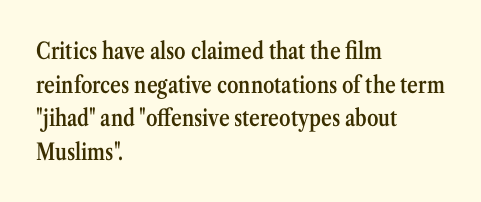
Is there any slant? The stems are plumb. Decoration check: the copy has no underline. Nothing unusual about the tracking: characters are spaced as the font intends. What weight is shown? A semibold, between regular and bold. The setting favours the left margin, as ordinary paragraphs usually do.
